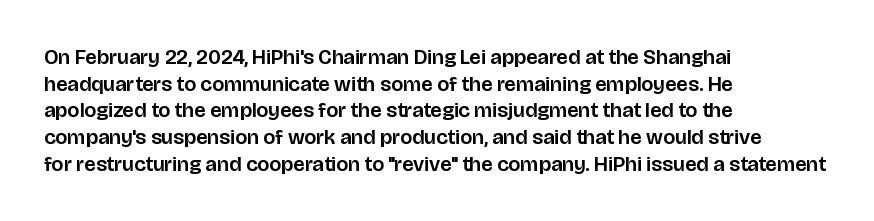
The image shows 21 px text type, upright; set left-aligned, normal line spacing (1.27x), normal letter spacing, not underlined.
